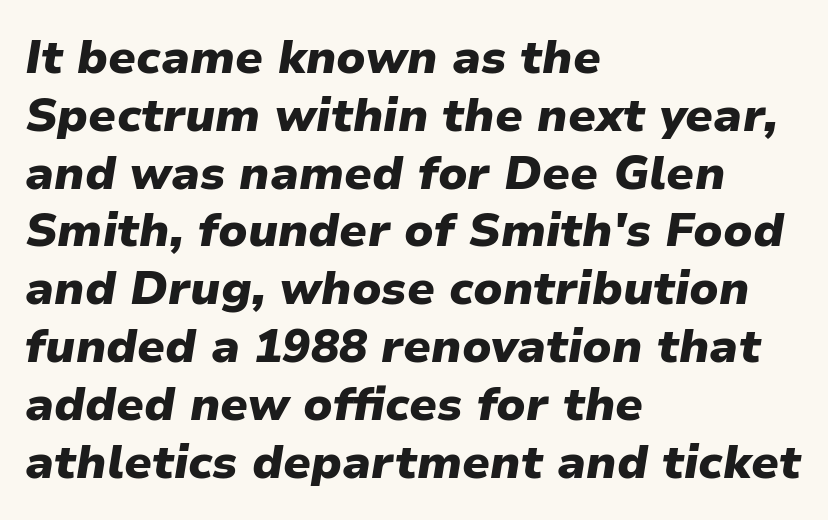
The image shows 47 px heavy type, italic (leaning right); set left-aligned, line spacing 1.23x, normal letter spacing, not underlined; low stroke contrast and a medium x-height.
